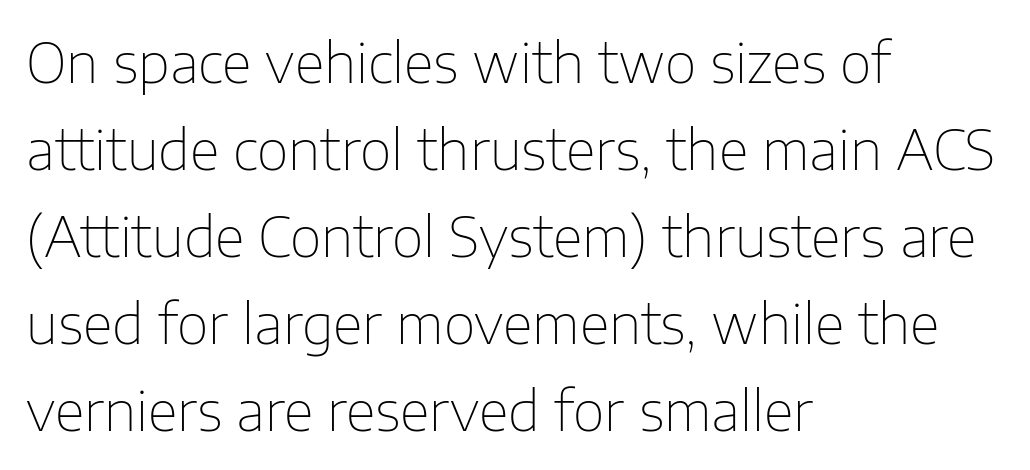
The image shows 55 px thin sans-serif type, upright; set left-aligned, normal line spacing (1.58x), normal letter spacing, not underlined; low stroke contrast and a medium x-height.
